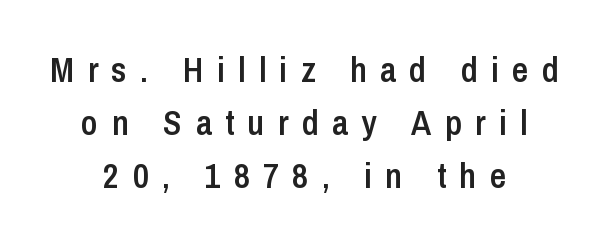
The image shows 35 px semibold, condensed sans-serif type, upright; set centered, normal line spacing (1.51x), unusually wide letter spacing (+0.38 em), not underlined; low stroke contrast and a medium x-height.
